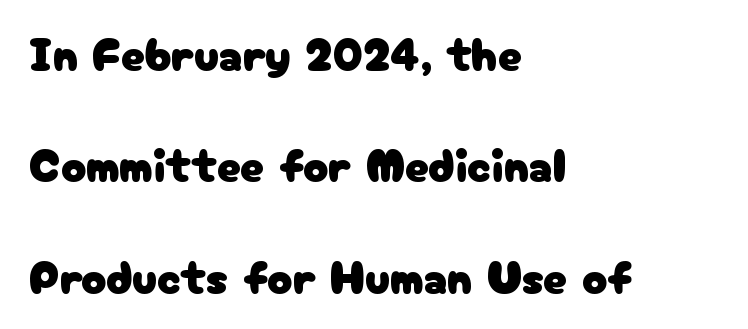
The image shows 47 px sans-serif type, upright; set left-aligned, loose line spacing (2.37x), normal letter spacing, not underlined; low stroke contrast and a medium x-height.
